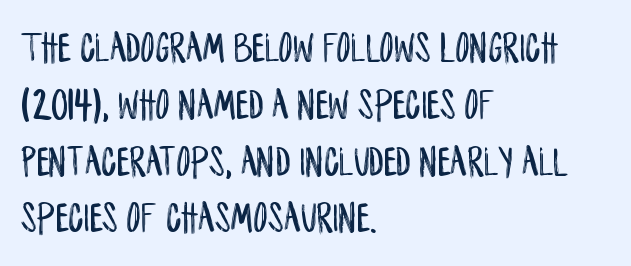
Italic? Not at all — the glyphs are vertical. A typesetter would call this proportional, since set widths differ per character. Visually the block forms a straight wall on the left and a jagged coastline on the right. The rendering uses a moderate line-height, typical for paragraphs.
